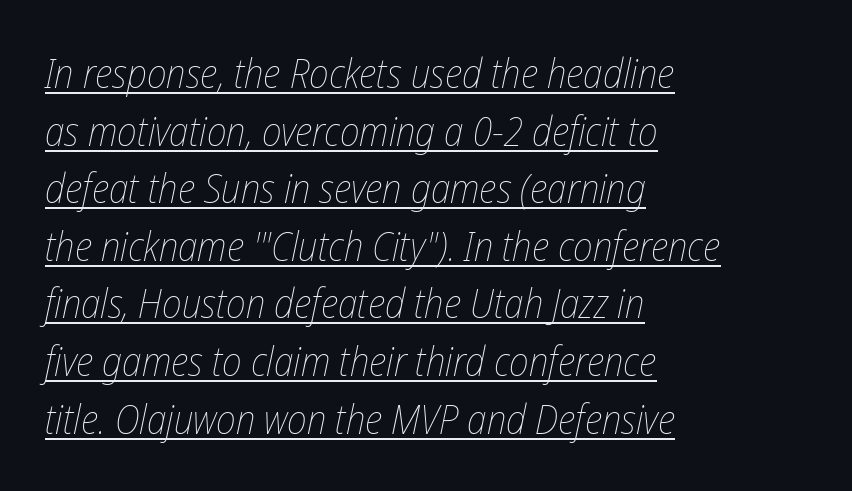
{"italic": "yes", "lean": "right", "slant_degrees": 12, "bold": "no", "weight": "thin", "width": "condensed", "stroke_contrast": "low", "x_height": "medium", "monospaced": "no", "underline": "yes", "align": "left", "line_spacing": "normal", "line_spacing_ratio": 1.44, "letter_spacing": "normal", "letter_spacing_em": 0.0, "glyph_px": 40}
